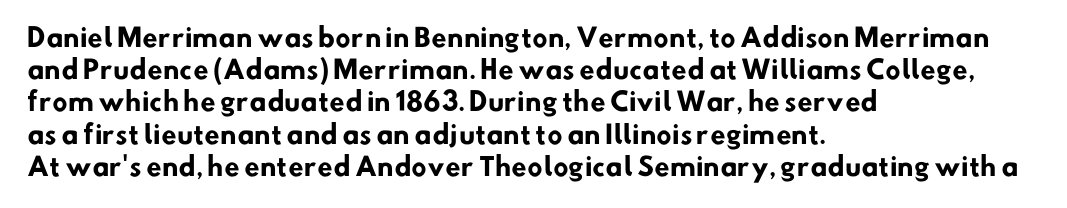
The image shows 25 px bold type; set left-aligned, normal line spacing (1.29x), normal letter spacing, not underlined.
